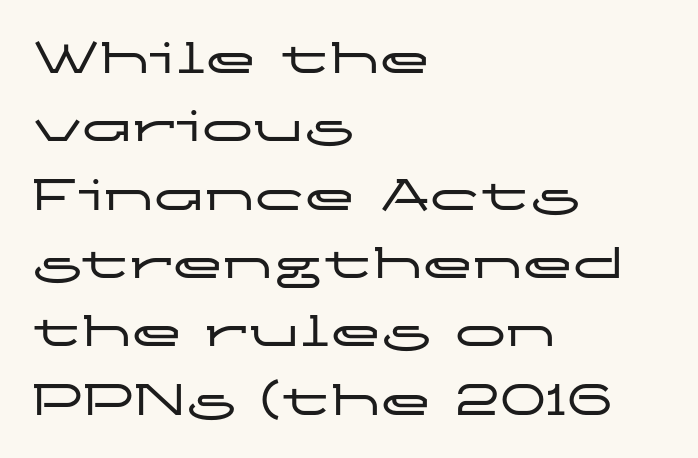
Line starts are locked; line ends wander. The rendering uses natural spacing where letterforms have individual widths. Words float on clear page, feet unadorned. This sample uses a sans-serif face. Short note: letters normally spaced. Summary of vertical rhythm: regular, with standard interline spacing.
